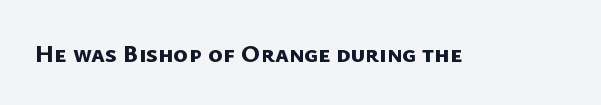
{"bold": "yes", "underline": "no", "letter_spacing": "normal", "letter_spacing_em": 0.0, "glyph_px": 25}
